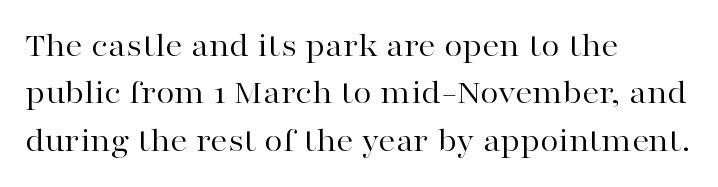
The image shows 34 px regular-weight, wide serif type, upright; set left-aligned, normal line spacing (1.39x), normal letter spacing, not underlined; high stroke contrast and a medium x-height.
